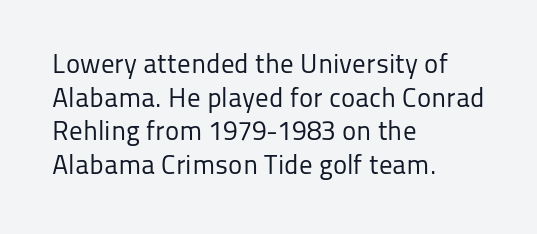
{"italic": "no", "bold": "no", "underline": "no", "align": "left", "line_spacing": "normal", "line_spacing_ratio": 1.25, "letter_spacing": "normal", "letter_spacing_em": 0.0, "glyph_px": 27}
